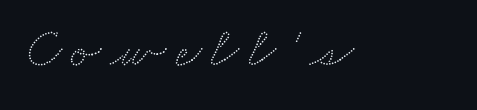
Proportional: the letters do not fall into vertical columns. Lines of text with bare space underneath.
